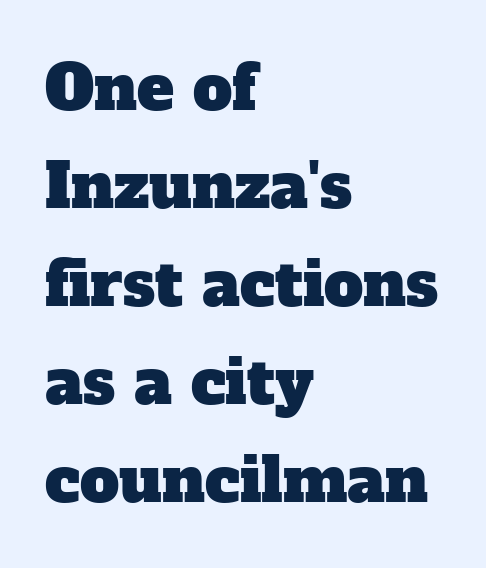
Are there feet on the stems? There are — it's a serif. Rows of type keep a routine distance in the vertical direction. Proportional: the letters do not fall into vertical columns. Visually the block forms a straight wall on the left and a jagged coastline on the right. These lines keep a tight, regular rhythm from letter to letter. The strip under each line holds only bare page.
